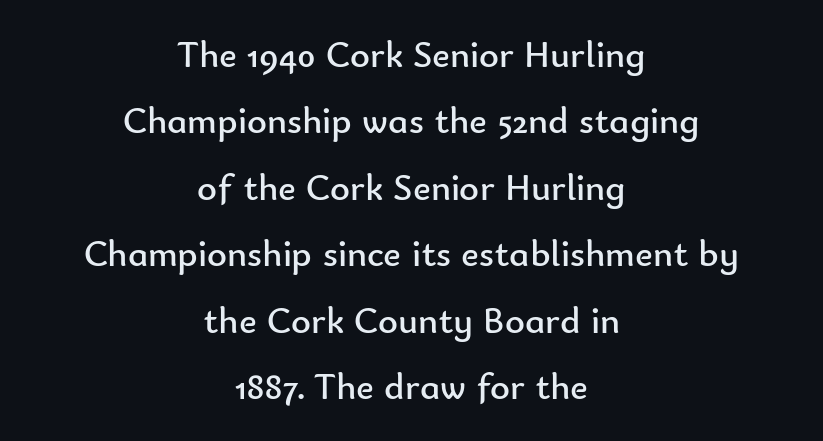
The image shows 38 px regular-weight sans-serif type, upright; set centered, line spacing 1.75x, normal letter spacing, not underlined; low stroke contrast and a small x-height.
